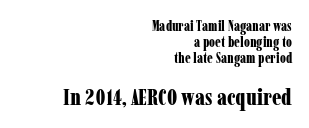
Q: Is the text bold? A: Yes.
Q: Is the text italic (slanted)? A: No, it is upright.
Q: Is the text underlined? A: No.
Q: How is the paragraph aligned? A: Right-aligned.
Q: Is the spacing between letters normal or unusually wide? A: Normal.
Q: Is the spacing between lines tight, normal or loose? A: Tight.
Q: Which block of text is set in a larger size, the first (top) or the second (bottom)? A: The second (bottom) one.
